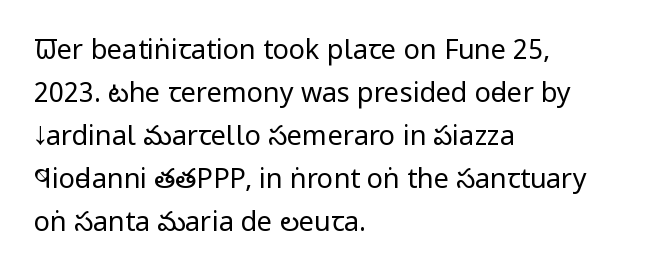
{"italic": "no", "bold": "no", "underline": "no", "align": "left", "line_spacing": "normal", "line_spacing_ratio": 1.59, "letter_spacing": "normal", "letter_spacing_em": 0.0, "glyph_px": 27}
